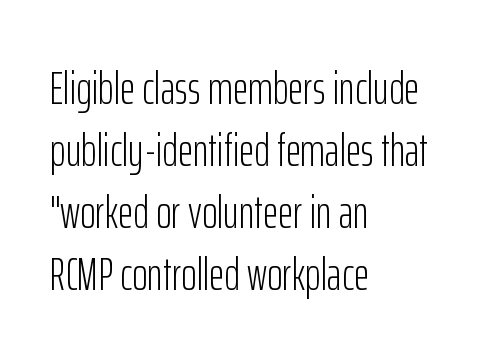
Tracking value appears to be zero — textbook default spacing. A roman cut, with each character standing at attention. Nobody drew a line under any word here. Summary of vertical rhythm: regular, with standard interline spacing. Spacing verdict: proportional, widths tailored to each character. This sample is left-justified, so line endings fall wherever the words run out.
